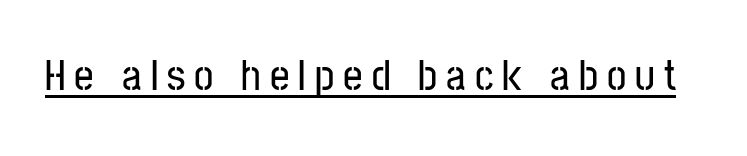
Q: Is the text italic (slanted)? A: No, it is upright.
Q: Is the typeface a serif or a sans-serif typeface? A: Sans-serif.
Q: Is the text underlined? A: Yes.
Q: Is the spacing between letters normal or unusually wide? A: Unusually wide.
Q: Width (condensed, normal, or wide)? A: Condensed.
Q: Stroke contrast? A: Low.
Q: x-height? A: Medium.
Q: Monospaced? A: No.
